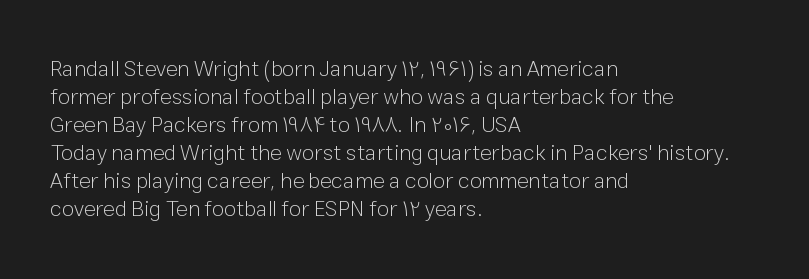
No extra ink here — the face is not bold. Students, observe: this is what conventionally led text looks like. Visually the block forms a straight wall on the left and a jagged coastline on the right. Clear beneath every line of the passage.
